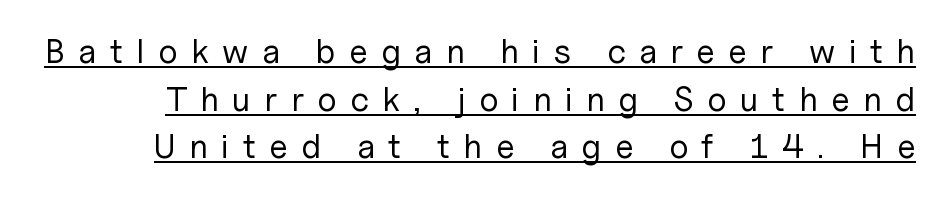
The face used here is proportionally spaced, like ordinary book or web type. The passage shown is typeset with a sans-serif family. Quick note: interline space is typical. The font is comparable to plain body text, perhaps lighter. Underline: present. The tracking jumps out immediately: characters are airy and widely separated.
